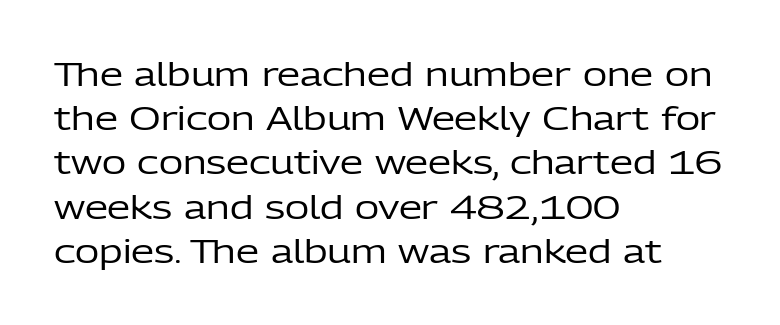
Q: Is the text bold? A: No.
Q: Is the text italic (slanted)? A: No, it is upright.
Q: Is the typeface a serif or a sans-serif typeface? A: Sans-serif.
Q: Is the text underlined? A: No.
Q: How is the paragraph aligned? A: Left-aligned.
Q: Is the spacing between letters normal or unusually wide? A: Normal.
Q: Is the spacing between lines tight, normal or loose? A: Normal.
Q: Width (condensed, normal, or wide)? A: Normal.
Q: Stroke contrast? A: Low.
Q: x-height? A: Medium.
Q: Monospaced? A: No.
